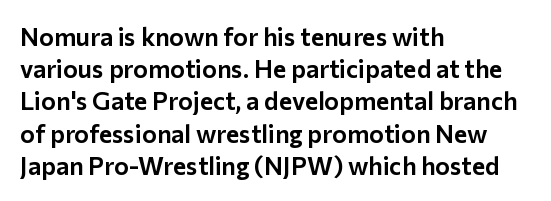
Q: Is the text italic (slanted)? A: No, it is upright.
Q: Is the text underlined? A: No.
Q: How is the paragraph aligned? A: Left-aligned.
Q: Is the spacing between letters normal or unusually wide? A: Normal.
Q: Is the spacing between lines tight, normal or loose? A: Normal.
